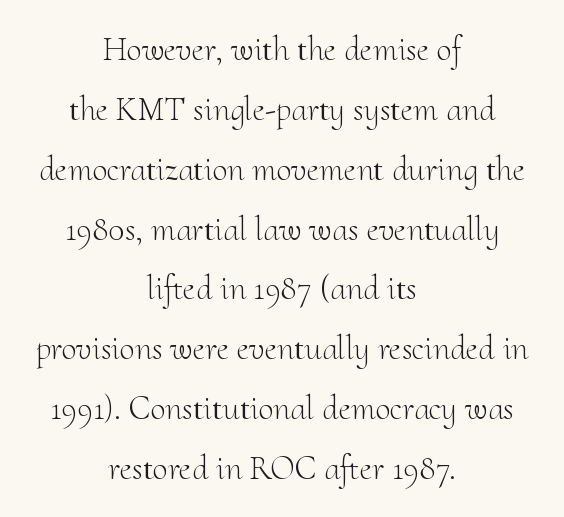
A typesetter would call this proportional, since set widths differ per character. Compared with typical body copy, the letter spacing here is the same. These glyphs show unthickened strokes, regular width or finer. Little horizontal feet cap the strokes, marking this as serif type. Every character sits straight up, as roman type does.
